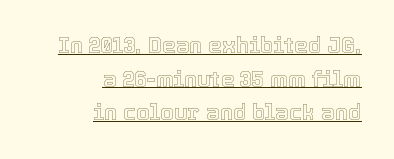
Q: Is the text italic (slanted)? A: No, it is upright.
Q: Is the text underlined? A: Yes.
Q: How is the paragraph aligned? A: Right-aligned.
Q: Is the spacing between letters normal or unusually wide? A: Normal.
Q: Is the spacing between lines tight, normal or loose? A: Normal.
